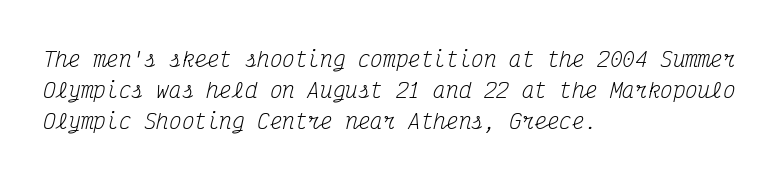
The image shows 21 px text type, italic (leaning right); set left-aligned, normal line spacing (1.47x), normal letter spacing, not underlined.
